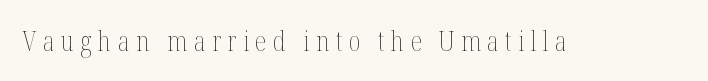
The image shows 27 px text type, upright; set unusually wide letter spacing (+0.23 em), not underlined.
